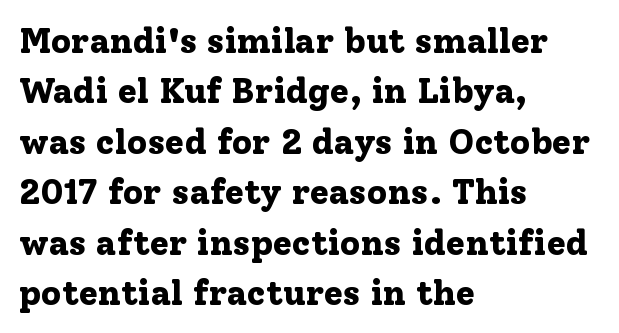
The image shows 35 px bold serif type, upright; set left-aligned, normal line spacing (1.44x), normal letter spacing, not underlined; low stroke contrast and a medium x-height.
